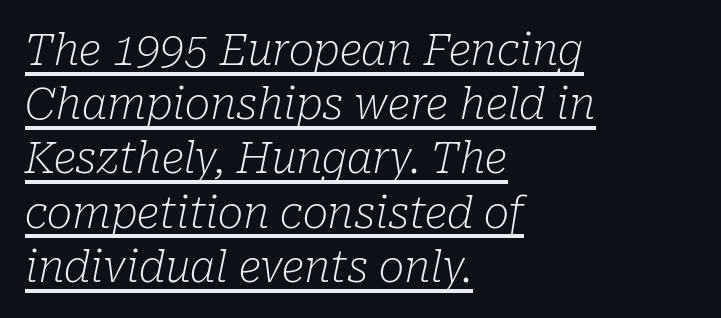
The image shows 43 px light serif type, italic (leaning right); set left-aligned, normal line spacing (1.26x), normal letter spacing, underlined; low stroke contrast and a medium x-height.
